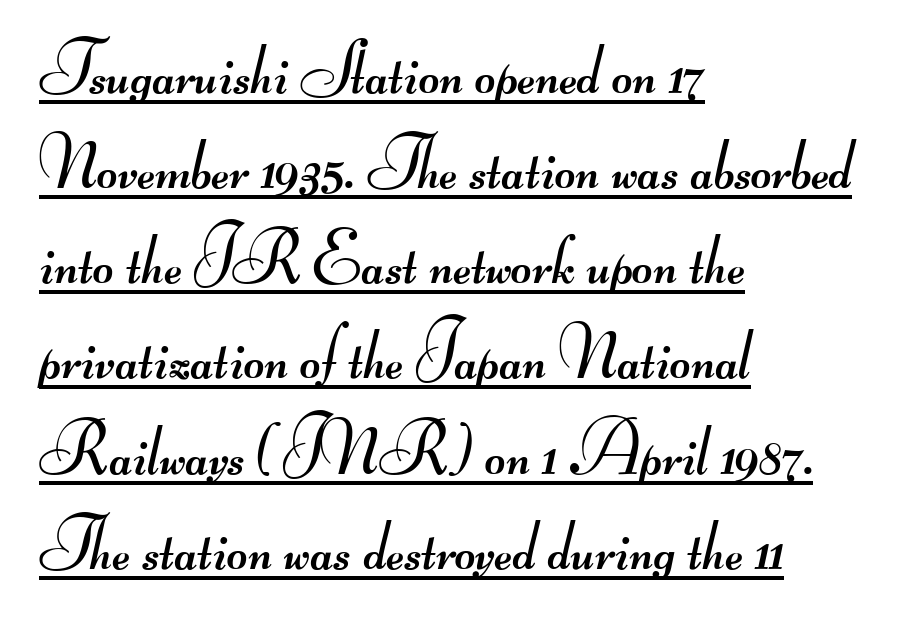
Q: Is the text bold? A: No.
Q: Is the typeface a serif or a sans-serif typeface? A: Sans-serif.
Q: Is the text underlined? A: Yes.
Q: How is the paragraph aligned? A: Left-aligned.
Q: Is the spacing between letters normal or unusually wide? A: Normal.
Q: Is the spacing between lines tight, normal or loose? A: Normal.
Q: Width (condensed, normal, or wide)? A: Wide.
Q: Stroke contrast? A: Medium.
Q: Monospaced? A: No.
